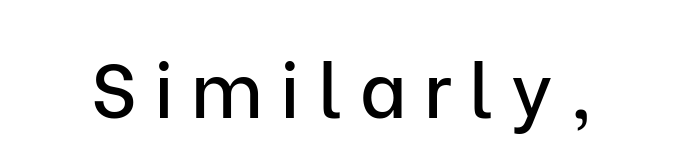
These lines are rendered in a variable-pitch font. Letterform terminals end flat and unadorned throughout the passage. Type without underlining. Does extra space separate the letters? Yes, quite a lot of it.
